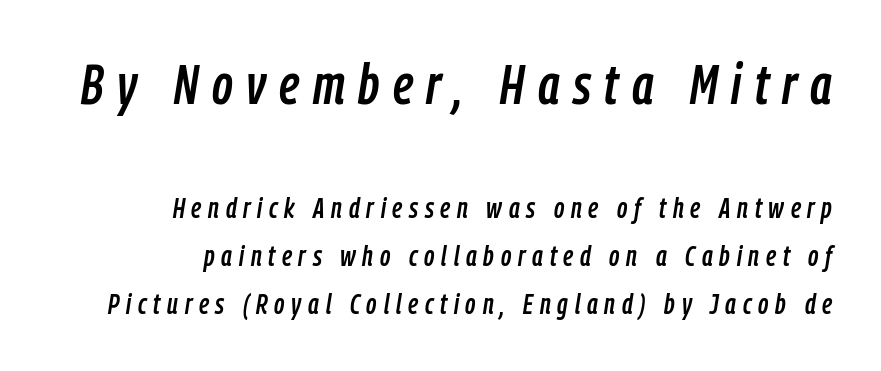
Q: Is the text italic (slanted)? A: Yes, it leans right by about 9 degrees.
Q: Is the text underlined? A: No.
Q: How is the paragraph aligned? A: Right-aligned.
Q: Is the spacing between letters normal or unusually wide? A: Unusually wide.
Q: Which block of text is set in a larger size, the first (top) or the second (bottom)? A: The first (top) one.
Q: Width (condensed, normal, or wide)? A: Condensed.
Q: Stroke contrast? A: Low.
Q: x-height? A: Medium.
Q: Monospaced? A: No.
